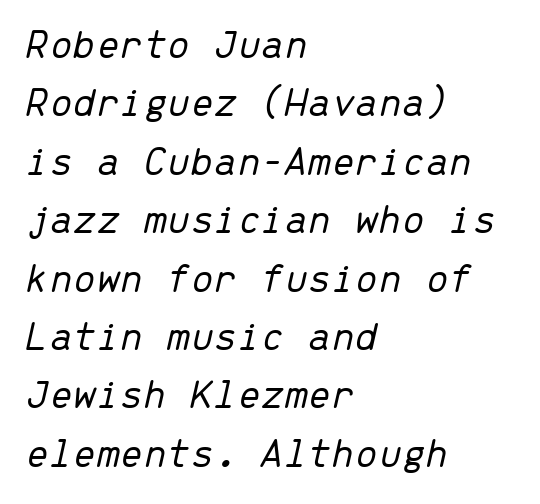
The image shows 42 px light type, italic (leaning right), monospaced; set left-aligned, normal line spacing (1.39x), normal letter spacing, not underlined; low stroke contrast and a medium x-height.
